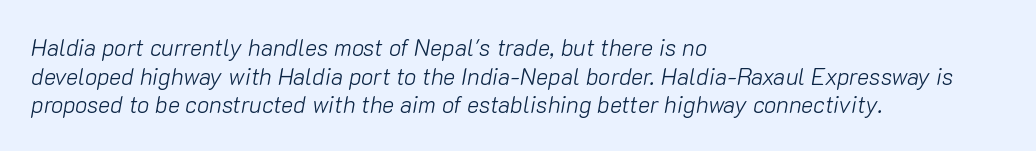
The image shows 23 px text type, italic (leaning right); set left-aligned, normal line spacing (1.25x), normal letter spacing, not underlined.
